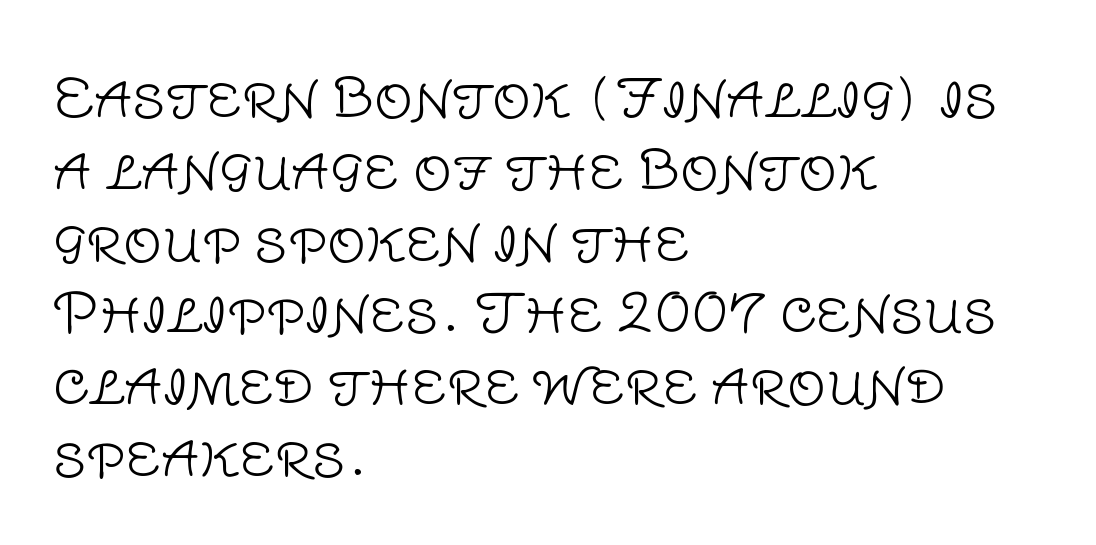
Q: Is the text bold? A: No.
Q: Is the text italic (slanted)? A: Yes.
Q: Is the typeface a serif or a sans-serif typeface? A: Sans-serif.
Q: Is the text underlined? A: No.
Q: How is the paragraph aligned? A: Left-aligned.
Q: Is the spacing between letters normal or unusually wide? A: Normal.
Q: Is the spacing between lines tight, normal or loose? A: Normal.
Q: Width (condensed, normal, or wide)? A: Normal.
Q: Stroke contrast? A: Low.
Q: x-height? A: Large.
Q: Monospaced? A: No.
